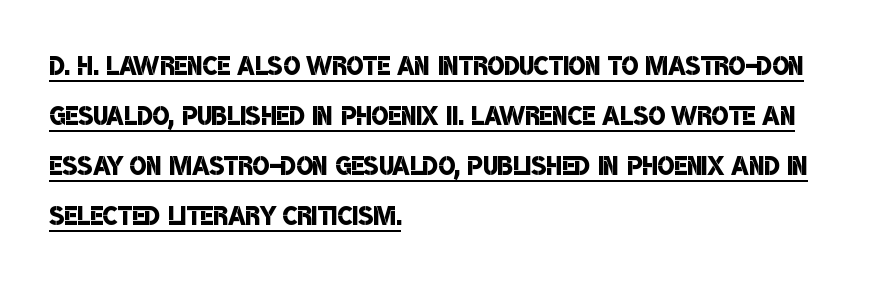
The passage shown stacks its lines at a standard gap. Is the block centered? No — it sits flush against the left margin. The typesetting leans somewhat heavy: a semibold. Looks like someone drew a line under every word here. I'd call this a sans setting — the letters go barefoot. The tracking reads as untouched default to a designer's eye.
